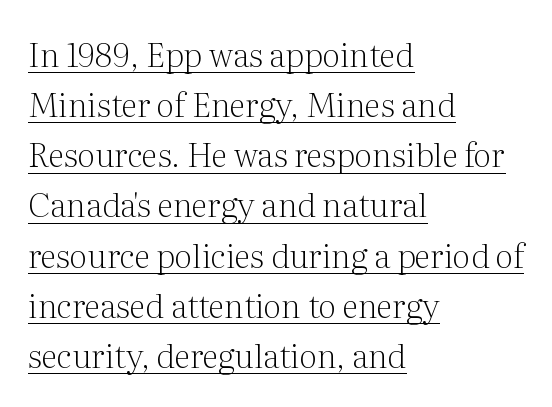
The image shows 33 px light serif type, upright; set left-aligned, normal line spacing (1.52x), normal letter spacing, underlined; medium stroke contrast and a medium x-height.
